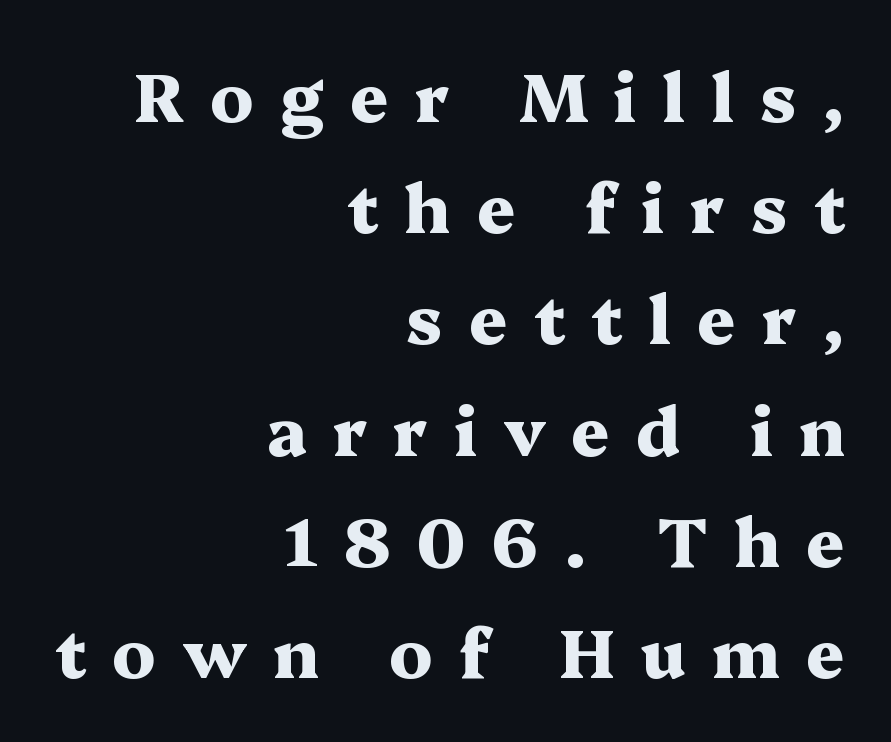
{"serif": "yes", "italic": "no", "bold": "yes", "weight": "heavy", "width": "wide", "stroke_contrast": "medium", "x_height": "medium", "monospaced": "no", "underline": "no", "align": "right", "line_spacing": "normal", "line_spacing_ratio": 1.66, "letter_spacing": "wide", "letter_spacing_em": 0.39, "glyph_px": 67}
